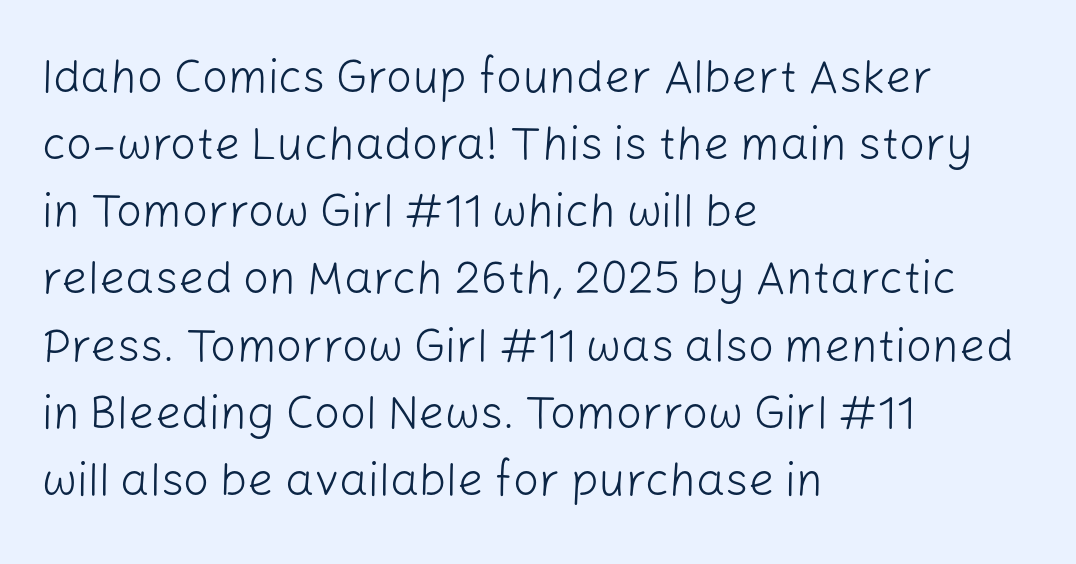
The image shows 46 px light sans-serif type, upright; set left-aligned, normal line spacing (1.46x), normal letter spacing, not underlined; low stroke contrast and a medium x-height.
